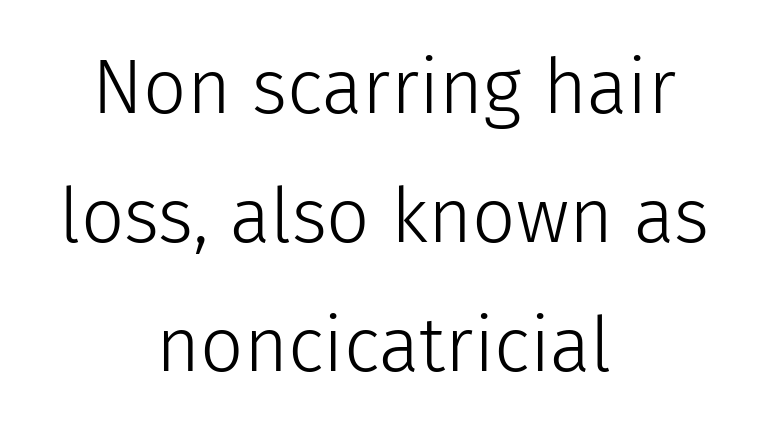
This rendering features lettering with no underline. In terms of letterform style, serifs are entirely absent. Vertical stems look standard width or narrower in stroke. What's the leading like? Ordinary, nothing unusual.
